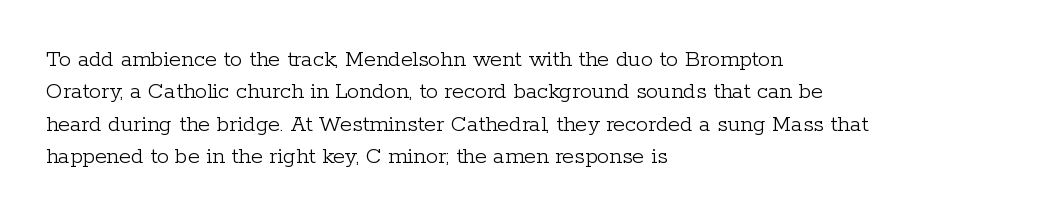
{"italic": "no", "bold": "no", "underline": "no", "align": "left", "line_spacing": "normal", "line_spacing_ratio": 1.35, "letter_spacing": "normal", "letter_spacing_em": 0.0, "glyph_px": 24}
